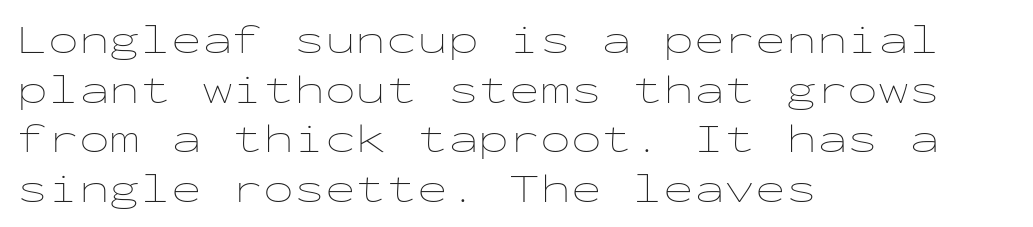
{"italic": "no", "bold": "no", "weight": "thin", "width": "wide", "stroke_contrast": "low", "x_height": "medium", "monospaced": "yes", "underline": "no", "align": "left", "line_spacing_ratio": 1.21, "letter_spacing": "normal", "letter_spacing_em": 0.0, "glyph_px": 41}
